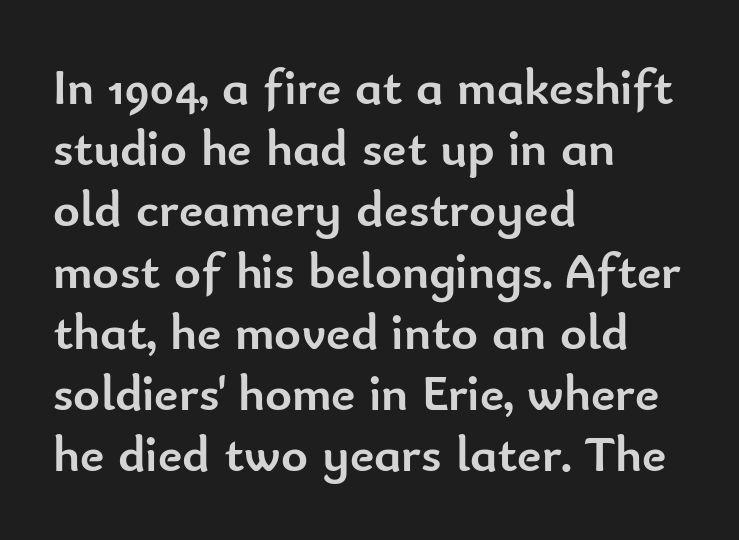
{"serif": "no", "italic": "no", "bold": "yes", "weight": "semibold", "width": "normal", "stroke_contrast": "low", "x_height": "small", "monospaced": "no", "underline": "no", "align": "left", "line_spacing_ratio": 1.2, "letter_spacing": "normal", "letter_spacing_em": 0.0, "glyph_px": 51}
